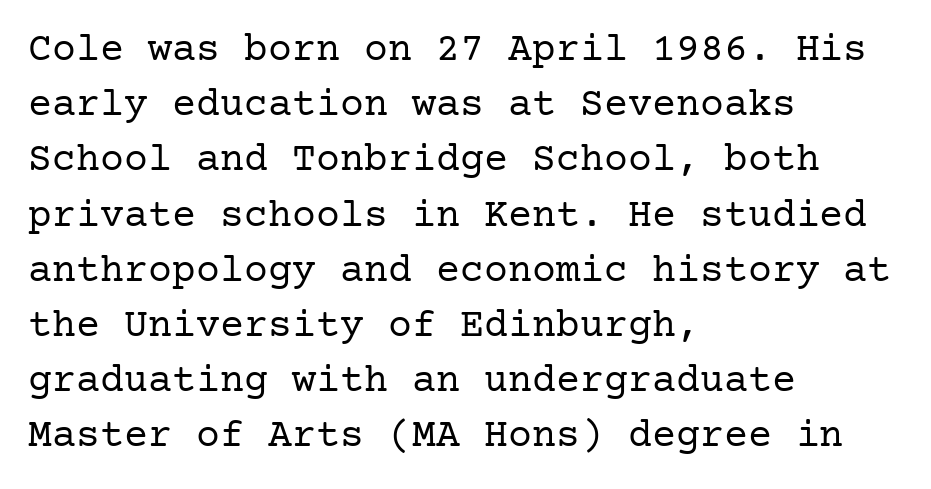
The image shows 40 px regular-weight serif type, upright; set left-aligned, normal line spacing (1.38x), normal letter spacing, not underlined; low stroke contrast and a medium x-height.
